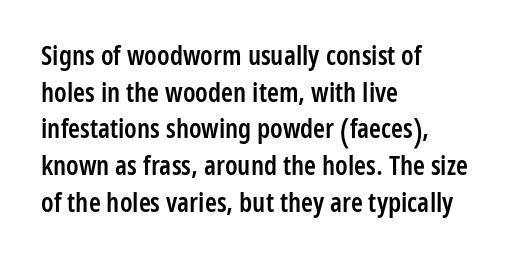
{"italic": "no", "bold": "semi", "underline": "no", "align": "left", "line_spacing": "normal", "line_spacing_ratio": 1.36, "letter_spacing": "normal", "letter_spacing_em": 0.0, "glyph_px": 27}
